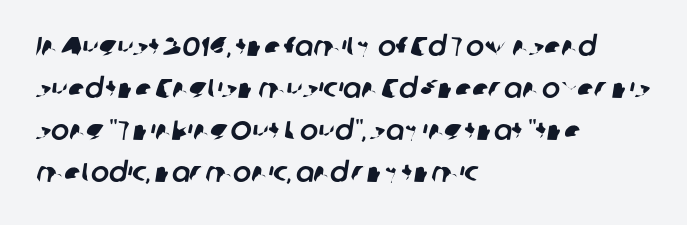
Q: Is the text underlined? A: No.
Q: How is the paragraph aligned? A: Left-aligned.
Q: Is the spacing between letters normal or unusually wide? A: Normal.
Q: Is the spacing between lines tight, normal or loose? A: Normal.
